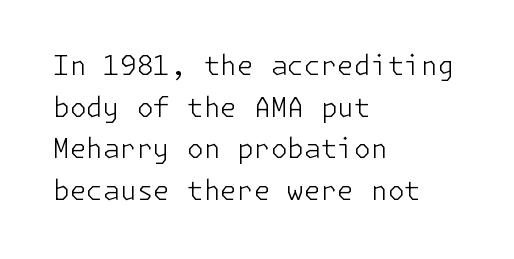
This sample uses an upright cut, with every glyph sitting square on the baseline. Lines of text with bare space underneath. The setting favours the left margin, as ordinary paragraphs usually do. Leading: standard. The typesetting does not lean heavy: it is not bold. You could call the tracking neutral — neither tight nor loose.
